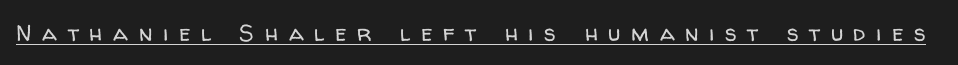
{"italic": "no", "bold": "no", "underline": "yes", "letter_spacing": "wide", "letter_spacing_em": 0.46, "glyph_px": 23}
